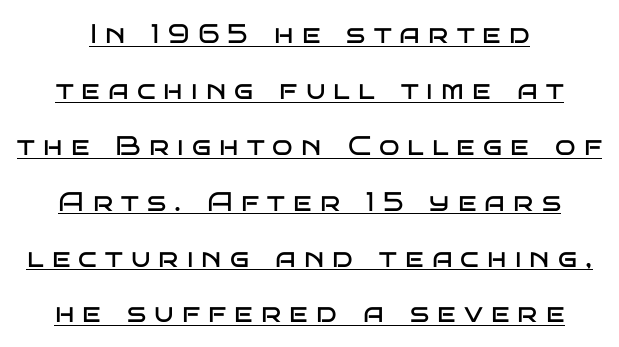
Does a line run under the words? Yes, clearly. The letters stand upright; this is a roman face. The typesetting does not lean heavy: it is not bold. The tracking jumps out immediately: characters are airy and widely separated. If you measured baseline to baseline, you'd find a long distance.
